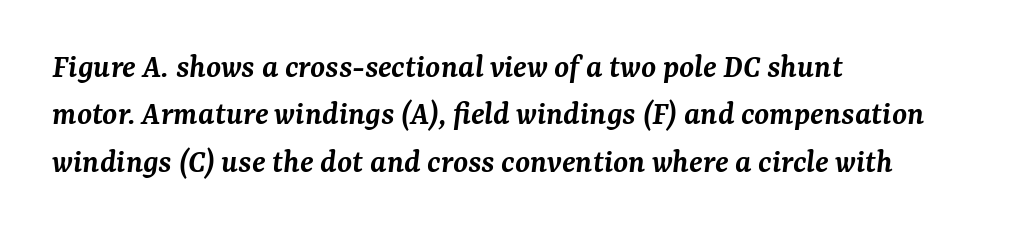
{"serif": "yes", "italic": "yes", "lean": "right", "slant_degrees": 7, "bold": "semi", "weight": "semibold", "width": "normal", "stroke_contrast": "medium", "x_height": "medium", "monospaced": "no", "underline": "no", "align": "left", "line_spacing": "normal", "line_spacing_ratio": 1.39, "letter_spacing": "normal", "letter_spacing_em": 0.0, "glyph_px": 34}
